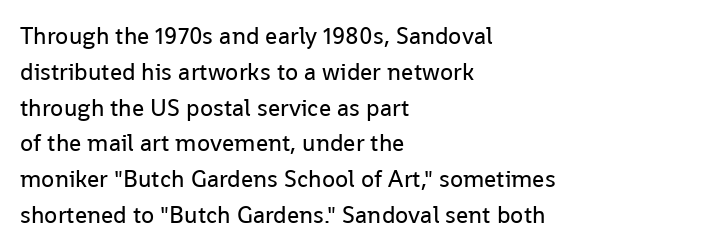
The image shows 24 px text type, upright; set left-aligned, normal line spacing (1.49x), normal letter spacing, not underlined.
